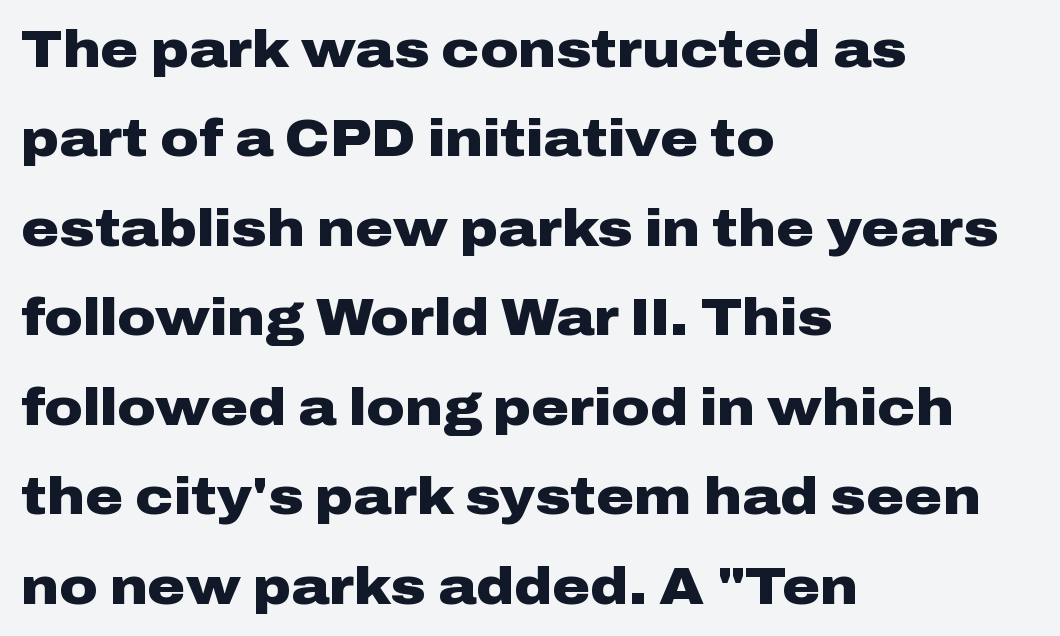
The image shows 52 px heavy, wide sans-serif type, upright; set left-aligned, line spacing 1.72x, normal letter spacing, not underlined; low stroke contrast and a medium x-height.
